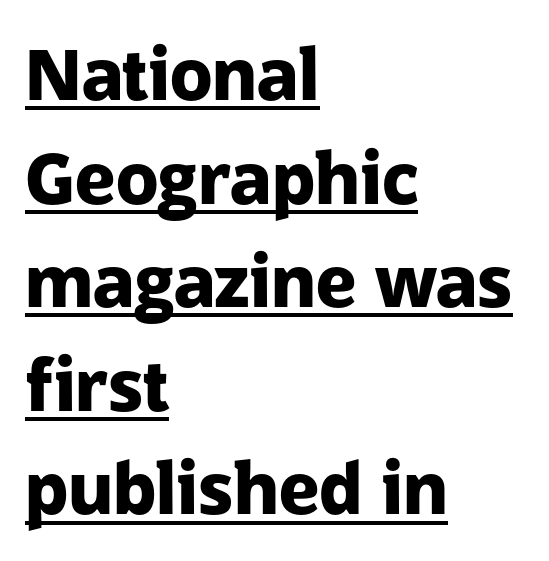
On the weight axis this lands at bold, roughly 700. Posture: straight, roman, zero tilt. The text block is weighted toward the left margin, trailing off unevenly rightward. I'd call this a sans setting — the letters go barefoot. This sample has the flowing, uneven cadence of proportional lettering. Each new line begins a customary step beneath the previous one.
